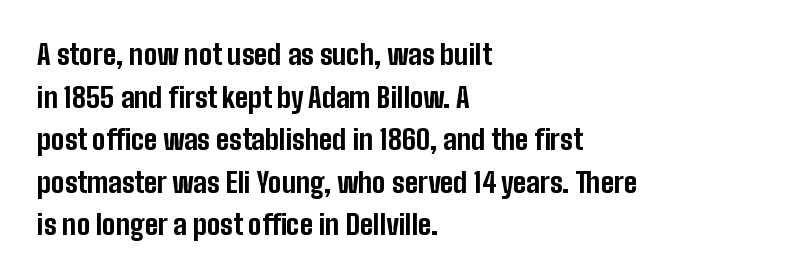
{"serif": "no", "italic": "no", "bold": "yes", "weight": "bold", "width": "condensed", "stroke_contrast": "low", "x_height": "medium", "monospaced": "no", "underline": "no", "align": "left", "line_spacing": "normal", "line_spacing_ratio": 1.52, "letter_spacing": "normal", "letter_spacing_em": 0.0, "glyph_px": 28}
